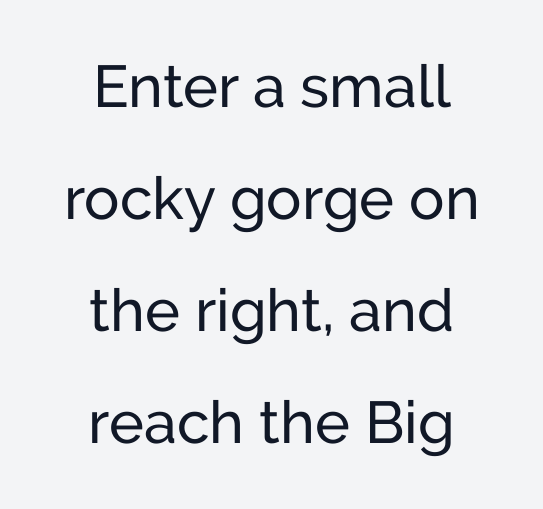
Q: Is the text bold? A: No.
Q: Is the text italic (slanted)? A: No, it is upright.
Q: Is the typeface a serif or a sans-serif typeface? A: Sans-serif.
Q: Is the text underlined? A: No.
Q: How is the paragraph aligned? A: Centered.
Q: Is the spacing between letters normal or unusually wide? A: Normal.
Q: Is the spacing between lines tight, normal or loose? A: Loose.
Q: Width (condensed, normal, or wide)? A: Normal.
Q: Stroke contrast? A: Low.
Q: x-height? A: Medium.
Q: Monospaced? A: No.
